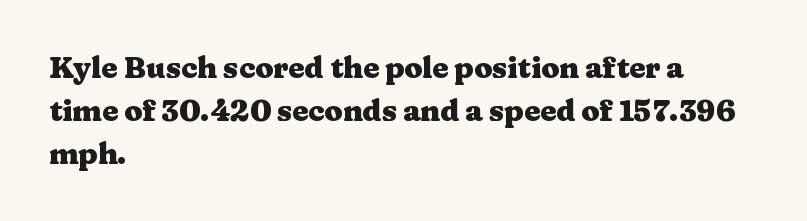
The image shows 29 px heavy, wide serif type, upright; set left-aligned, normal line spacing (1.48x), normal letter spacing, not underlined; medium stroke contrast and a medium x-height.
